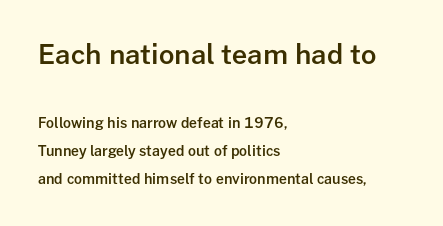
Q: Is the text bold? A: Semi-bold.
Q: Is the text italic (slanted)? A: No, it is upright.
Q: Is the text underlined? A: No.
Q: How is the paragraph aligned? A: Left-aligned.
Q: Is the spacing between letters normal or unusually wide? A: Normal.
Q: Is the spacing between lines tight, normal or loose? A: Loose.
Q: Which block of text is set in a larger size, the first (top) or the second (bottom)? A: The first (top) one.
